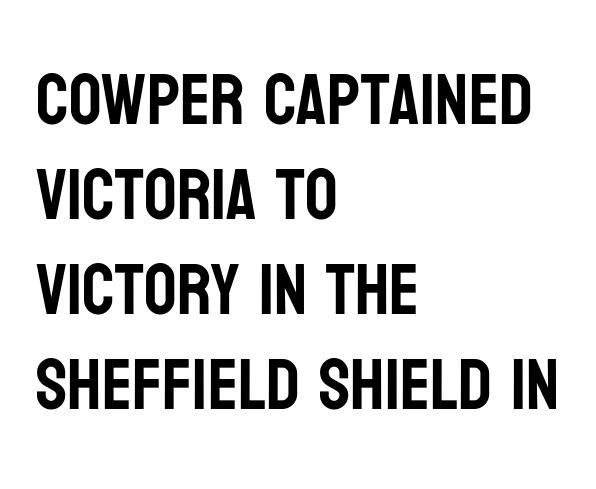
Q: Is the text italic (slanted)? A: No, it is upright.
Q: Is the typeface a serif or a sans-serif typeface? A: Sans-serif.
Q: Is the text underlined? A: No.
Q: How is the paragraph aligned? A: Left-aligned.
Q: Is the spacing between letters normal or unusually wide? A: Normal.
Q: Is the spacing between lines tight, normal or loose? A: Normal.
Q: Width (condensed, normal, or wide)? A: Condensed.
Q: Stroke contrast? A: Low.
Q: x-height? A: Large.
Q: Monospaced? A: No.
